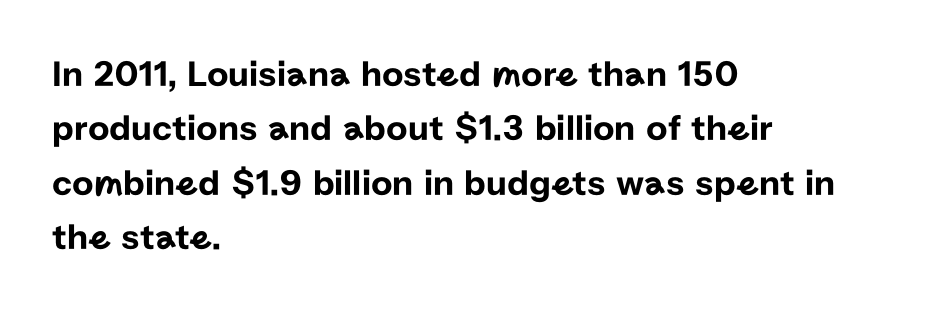
Q: Is the text italic (slanted)? A: No, it is upright.
Q: Is the typeface a serif or a sans-serif typeface? A: Sans-serif.
Q: Is the text underlined? A: No.
Q: How is the paragraph aligned? A: Left-aligned.
Q: Is the spacing between letters normal or unusually wide? A: Normal.
Q: Is the spacing between lines tight, normal or loose? A: Normal.
Q: Width (condensed, normal, or wide)? A: Normal.
Q: Stroke contrast? A: Low.
Q: x-height? A: Medium.
Q: Monospaced? A: No.
